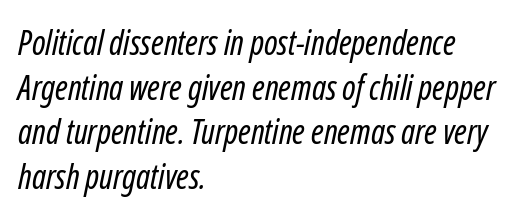
Only glyphs here, with clear space below each row. A typesetter would label this face a sans. Normally led — the rows are evenly, conventionally spaced. Do the characters align in a grid? No, the font is proportional. Line beginnings align vertically; line endings do not. On a weight scale, this lands at 450 or below.
